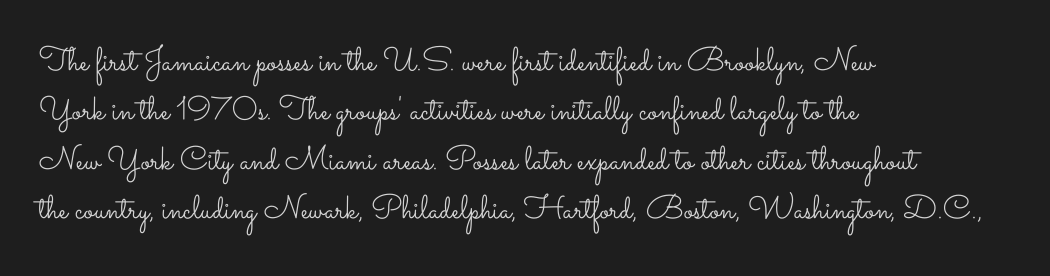
{"bold": "no", "weight": "light", "width": "wide", "stroke_contrast": "low", "x_height": "small", "monospaced": "no", "underline": "no", "align": "left", "line_spacing": "normal", "line_spacing_ratio": 1.5, "letter_spacing": "normal", "letter_spacing_em": 0.0, "glyph_px": 33}
